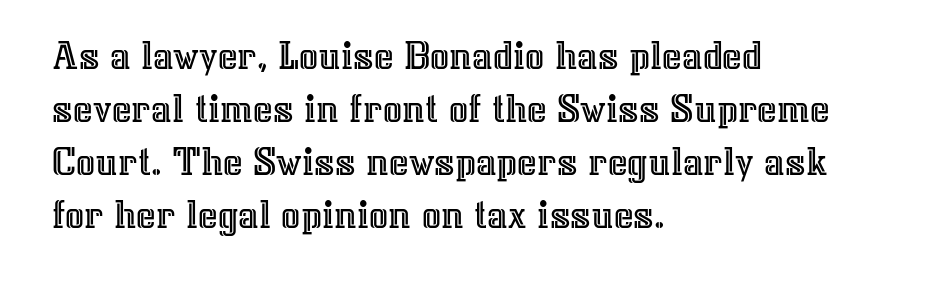
{"italic": "no", "width": "normal", "x_height": "medium", "monospaced": "no", "underline": "no", "align": "left", "line_spacing": "normal", "line_spacing_ratio": 1.26, "letter_spacing": "normal", "letter_spacing_em": 0.0, "glyph_px": 42}
